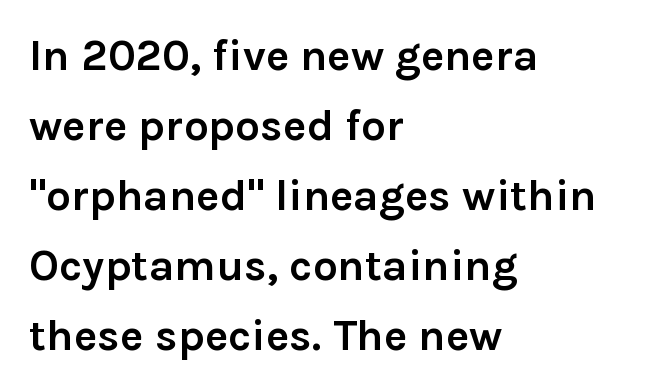
Q: Is the text bold? A: Yes.
Q: Is the text italic (slanted)? A: No, it is upright.
Q: Is the typeface a serif or a sans-serif typeface? A: Sans-serif.
Q: Is the text underlined? A: No.
Q: How is the paragraph aligned? A: Left-aligned.
Q: Is the spacing between letters normal or unusually wide? A: Normal.
Q: Is the spacing between lines tight, normal or loose? A: Normal.
Q: Width (condensed, normal, or wide)? A: Normal.
Q: Stroke contrast? A: Low.
Q: x-height? A: Medium.
Q: Monospaced? A: No.
